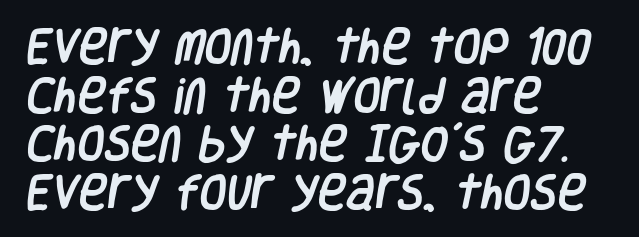
The image shows 39 px condensed sans-serif type; set left-aligned, normal line spacing (1.25x), normal letter spacing, not underlined; low stroke contrast and a large x-height.
